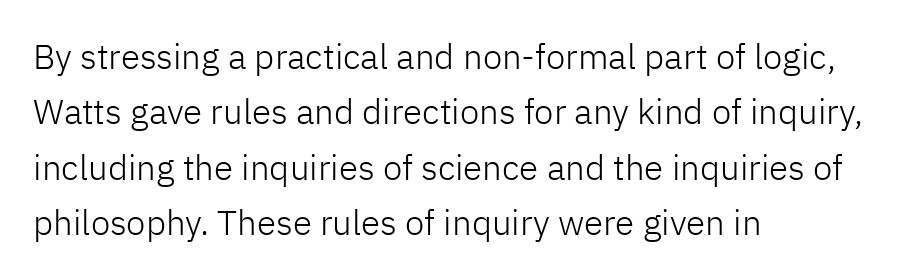
Q: Is the text bold? A: No.
Q: Is the text italic (slanted)? A: No, it is upright.
Q: Is the typeface a serif or a sans-serif typeface? A: Sans-serif.
Q: Is the text underlined? A: No.
Q: How is the paragraph aligned? A: Left-aligned.
Q: Is the spacing between letters normal or unusually wide? A: Normal.
Q: Is the spacing between lines tight, normal or loose? A: Normal.
Q: Width (condensed, normal, or wide)? A: Normal.
Q: Stroke contrast? A: Low.
Q: x-height? A: Medium.
Q: Monospaced? A: No.
